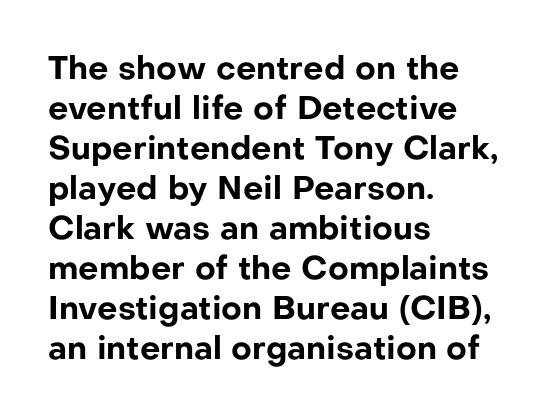
Q: Is the text bold? A: Yes.
Q: Is the text italic (slanted)? A: No, it is upright.
Q: Is the typeface a serif or a sans-serif typeface? A: Sans-serif.
Q: Is the text underlined? A: No.
Q: How is the paragraph aligned? A: Left-aligned.
Q: Is the spacing between letters normal or unusually wide? A: Normal.
Q: Is the spacing between lines tight, normal or loose? A: Normal.
Q: Width (condensed, normal, or wide)? A: Normal.
Q: Stroke contrast? A: Low.
Q: x-height? A: Medium.
Q: Monospaced? A: No.
